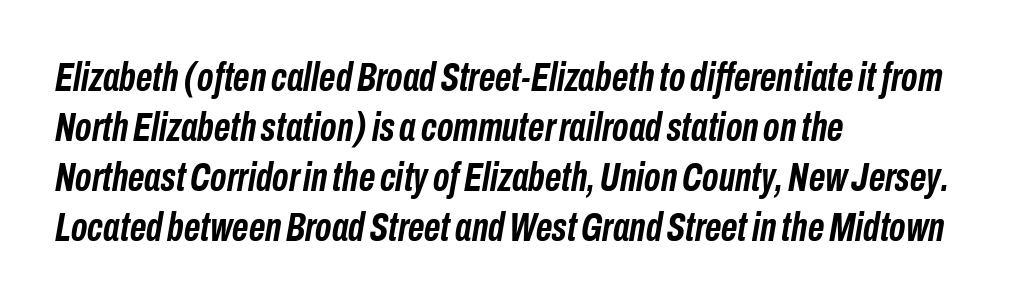
Q: Is the text bold? A: Yes.
Q: Is the text italic (slanted)? A: Yes, it leans right by about 10 degrees.
Q: Is the text underlined? A: No.
Q: How is the paragraph aligned? A: Left-aligned.
Q: Is the spacing between letters normal or unusually wide? A: Normal.
Q: Is the spacing between lines tight, normal or loose? A: Normal.
Q: Width (condensed, normal, or wide)? A: Condensed.
Q: Stroke contrast? A: Low.
Q: x-height? A: Medium.
Q: Monospaced? A: No.
